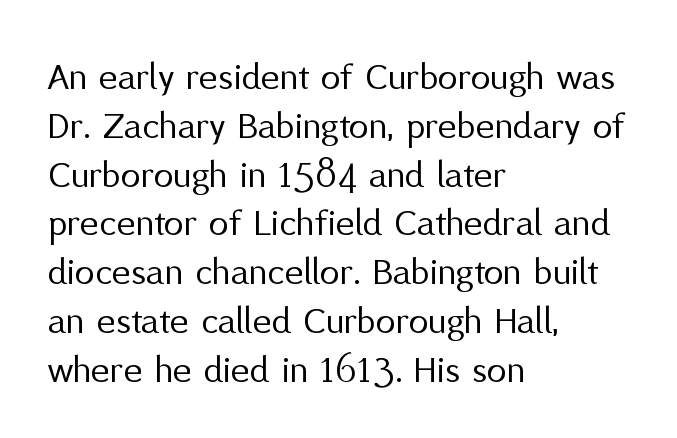
The image shows 40 px regular-weight sans-serif type, upright; set left-aligned, line spacing 1.22x, normal letter spacing, not underlined; medium stroke contrast and a medium x-height.
